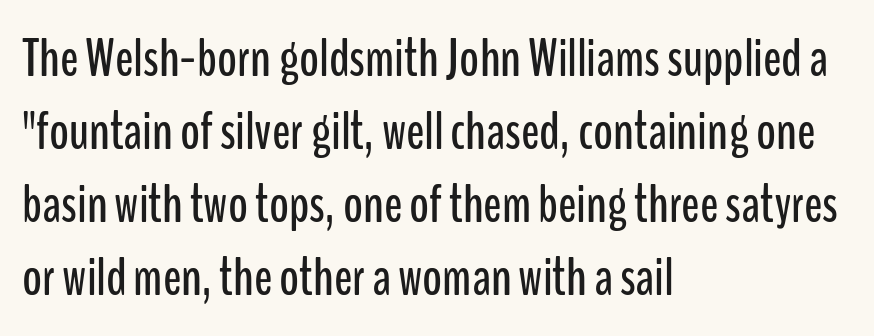
The lines are quadded left. The vertical gap from one line to the next is medium. Letters rest on an invisible, unmarked baseline. Serif or sans? Sans — the stroke terminals are bare. Between one letter and the next there's only the usual sliver of space. Do the characters align in a grid? No, the font is proportional.
